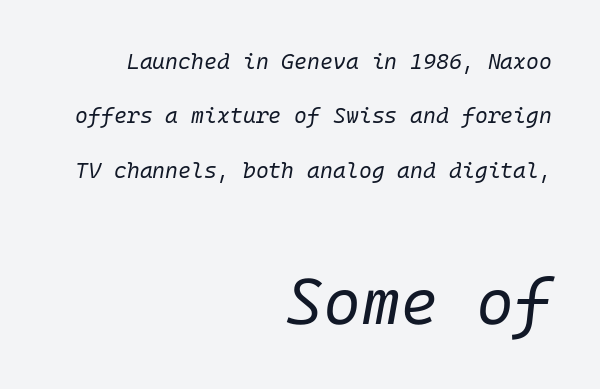
Layout note: lines flush right. Does extra space separate the letters? No, they use regular spacing. These glyphs show unthickened strokes, regular width or finer. The area under the type is left untouched. Successive baselines arrive slowly, with a big drop between each.
